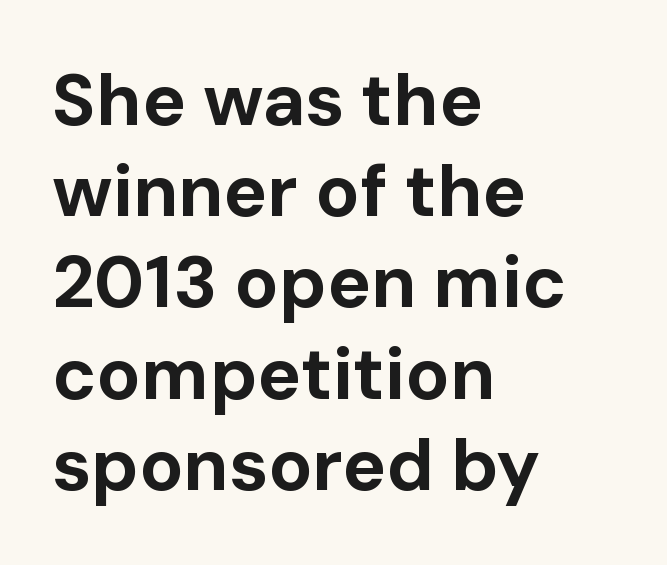
{"serif": "no", "italic": "no", "bold": "yes", "weight": "bold", "width": "normal", "stroke_contrast": "low", "x_height": "medium", "monospaced": "no", "underline": "no", "align": "left", "line_spacing": "normal", "line_spacing_ratio": 1.25, "letter_spacing": "normal", "letter_spacing_em": 0.0, "glyph_px": 73}
